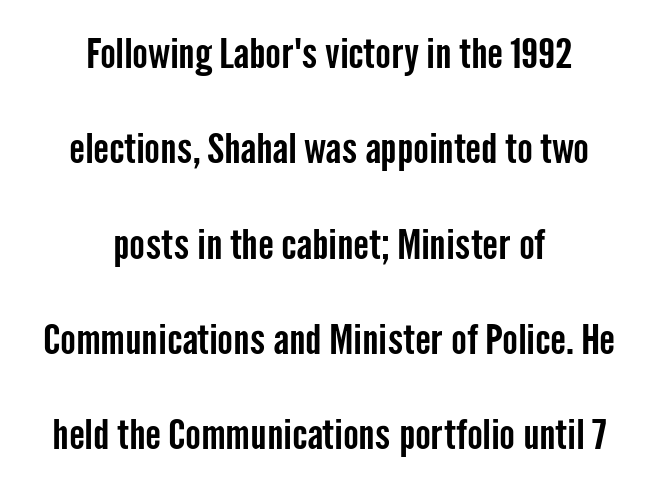
A typesetter would call this proportional, since set widths differ per character. Are there feet on the stems? There aren't — it's a sans. The gaps between neighbouring characters are ordinary and unremarkable. Each row of text sits above clean, open space. Every character sits straight up, as roman type does. The passage shown stacks its lines with a broad gap.
